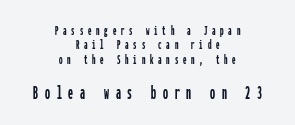
A student would call this center alignment; a typographer would say set centered. Glyph-to-glyph distance is far greater than everyday printed text. The lower block of text is set noticeably larger than the block above it. Reading down the column, the eye jumps only a short way to each next line.
